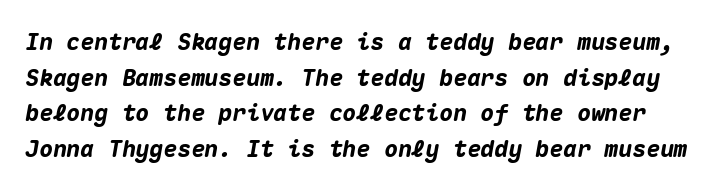
Q: Is the text bold? A: Yes.
Q: Is the text italic (slanted)? A: Yes, it leans right by about 10 degrees.
Q: Is the text underlined? A: No.
Q: Is the spacing between letters normal or unusually wide? A: Normal.
Q: Is the spacing between lines tight, normal or loose? A: Normal.
